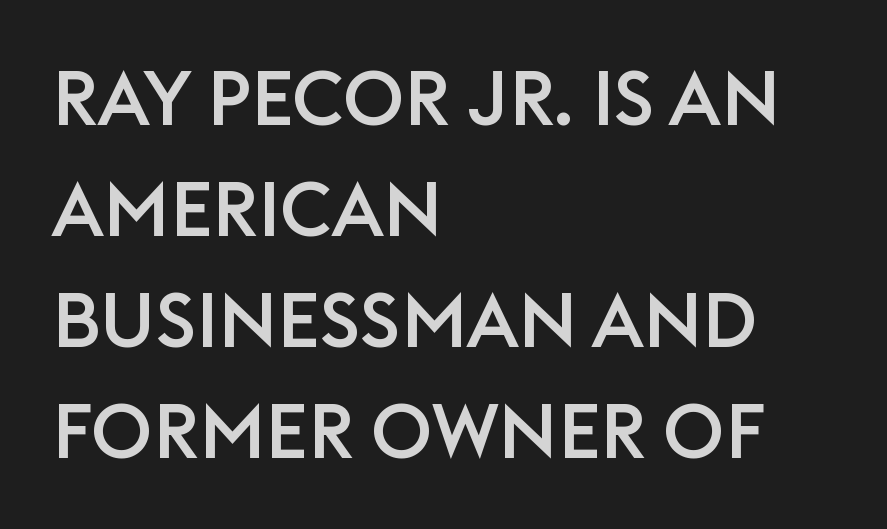
Spacing between characters is what you'd get straight out of the box. The specimen reads as upright at a glance. Notice how descenders clear the ascenders below comfortably — that's standard leading. A typesetter would call this proportional, since set widths differ per character. The passage shown is typeset with a sans-serif family.
